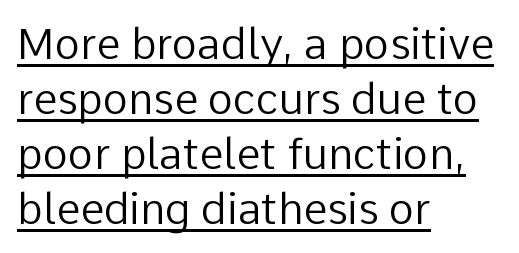
The image shows 43 px regular-weight sans-serif type, upright; set left-aligned, normal line spacing (1.28x), normal letter spacing, underlined; low stroke contrast and a medium x-height.
